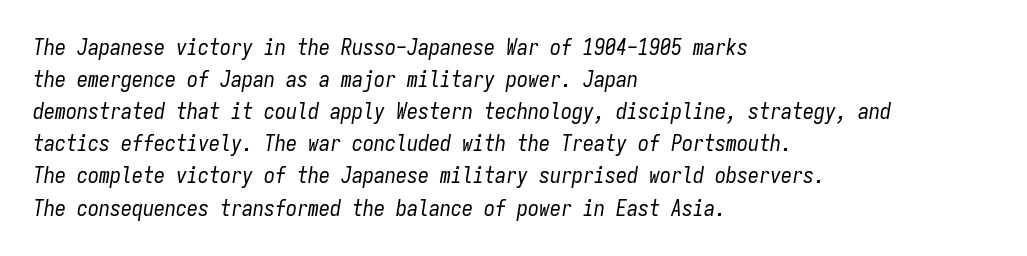
The image shows 22 px text type, italic (leaning right); set left-aligned, normal line spacing (1.46x), normal letter spacing, not underlined.
